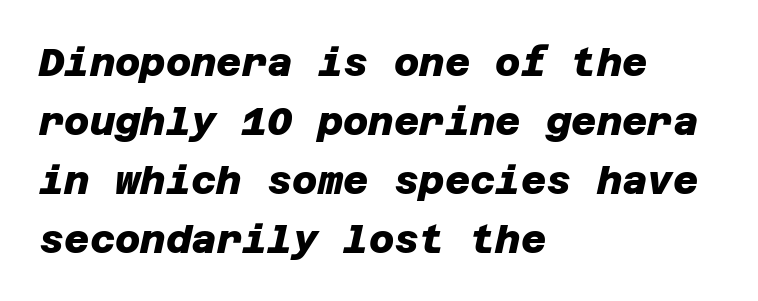
Underlining? Definitely not there. I'd describe the lettering as bold — thick and assertive. Glyph-to-glyph distance matches everyday printed text. Interline gaps are of average width in this sample. This rendering employs a face without finishing strokes, i.e., a sans-serif.
